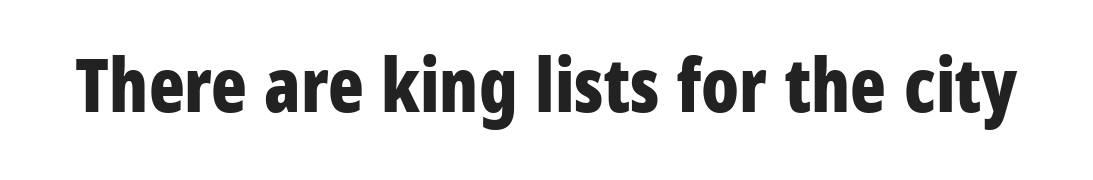
The typography opts for an upright posture over an oblique one. The words here are not underlined. Each letter's strokes conclude bluntly, with no projecting serifs. What weight is shown? A full bold with thick strokes. Glyph-to-glyph distance matches everyday printed text.
